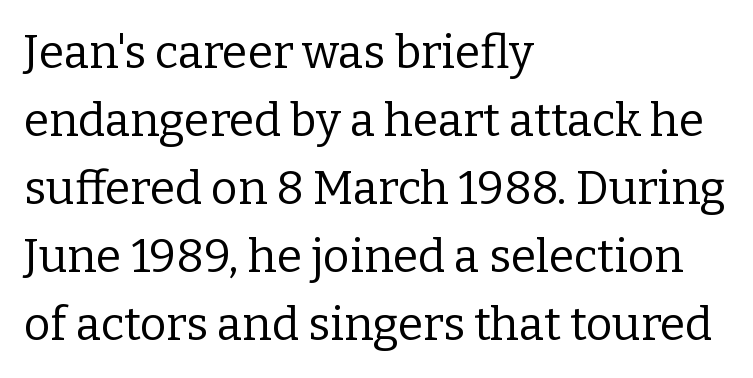
Q: Is the text bold? A: No.
Q: Is the text italic (slanted)? A: No, it is upright.
Q: Is the typeface a serif or a sans-serif typeface? A: Serif.
Q: Is the text underlined? A: No.
Q: How is the paragraph aligned? A: Left-aligned.
Q: Is the spacing between letters normal or unusually wide? A: Normal.
Q: Is the spacing between lines tight, normal or loose? A: Normal.
Q: Width (condensed, normal, or wide)? A: Normal.
Q: Stroke contrast? A: Low.
Q: x-height? A: Medium.
Q: Monospaced? A: No.
